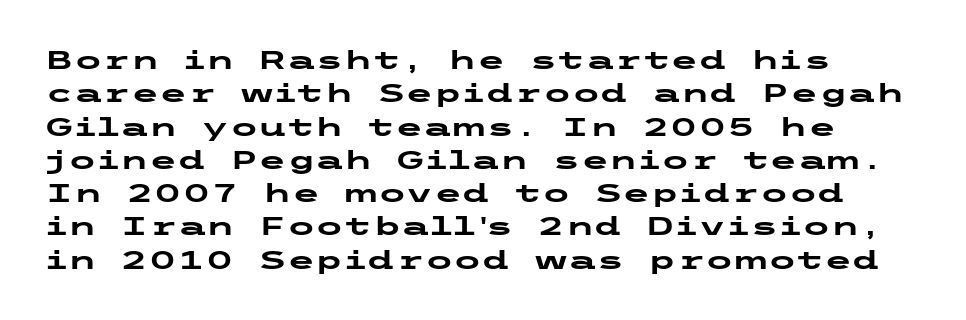
Q: Is the text bold? A: Yes.
Q: Is the text italic (slanted)? A: No, it is upright.
Q: Is the text underlined? A: No.
Q: How is the paragraph aligned? A: Left-aligned.
Q: Is the spacing between letters normal or unusually wide? A: Normal.
Q: Is the spacing between lines tight, normal or loose? A: Normal.
